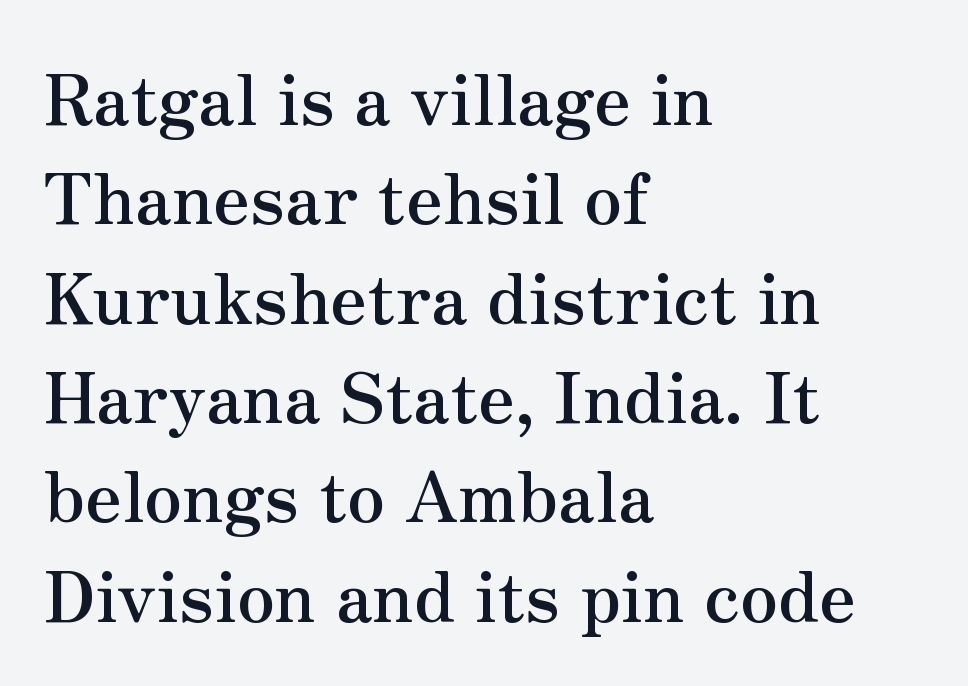
Q: Is the text bold? A: Yes.
Q: Is the text italic (slanted)? A: No, it is upright.
Q: Is the typeface a serif or a sans-serif typeface? A: Serif.
Q: Is the text underlined? A: No.
Q: How is the paragraph aligned? A: Left-aligned.
Q: Is the spacing between letters normal or unusually wide? A: Normal.
Q: Is the spacing between lines tight, normal or loose? A: Normal.
Q: Width (condensed, normal, or wide)? A: Normal.
Q: Stroke contrast? A: Medium.
Q: x-height? A: Small.
Q: Monospaced? A: No.
